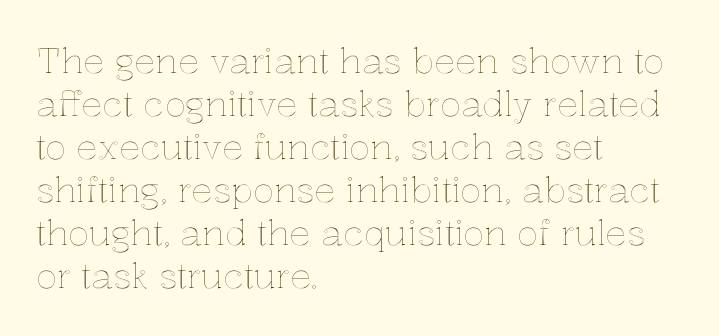
{"italic": "no", "width": "normal", "x_height": "medium", "monospaced": "no", "underline": "no", "align": "left", "line_spacing_ratio": 1.23, "letter_spacing": "normal", "letter_spacing_em": 0.0, "glyph_px": 35}
